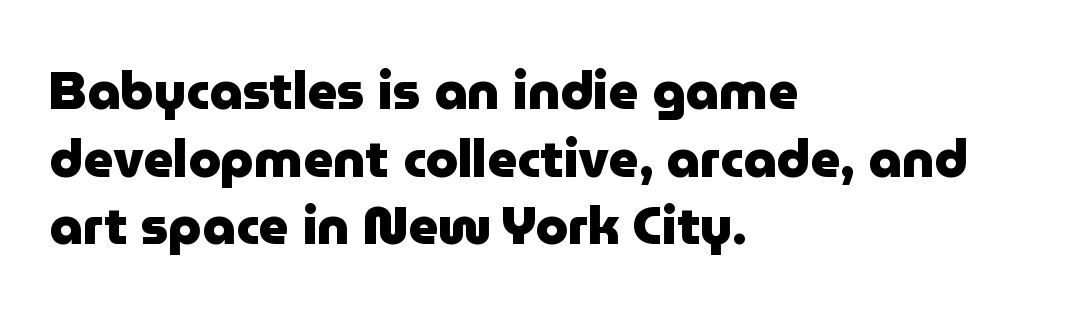
{"serif": "no", "italic": "no", "bold": "yes", "weight": "heavy", "width": "normal", "stroke_contrast": "low", "x_height": "medium", "monospaced": "no", "underline": "no", "align": "left", "line_spacing": "normal", "line_spacing_ratio": 1.3, "letter_spacing": "normal", "letter_spacing_em": 0.0, "glyph_px": 52}
